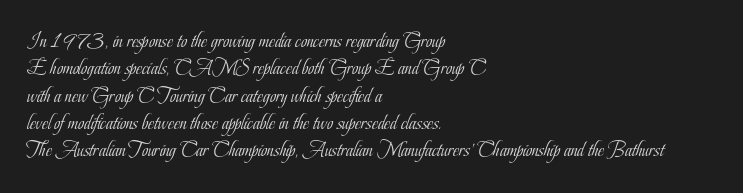
The image shows 21 px text type; set left-aligned, normal line spacing (1.3x), normal letter spacing, not underlined.
